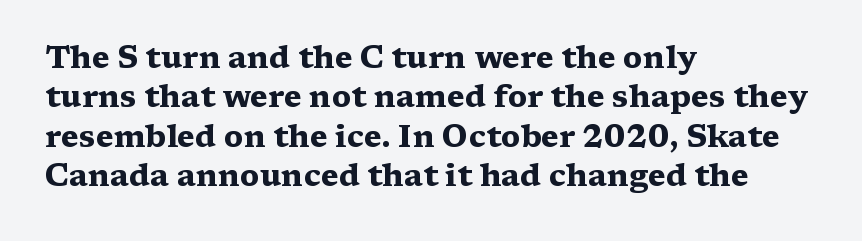
The image shows 31 px heavy, wide serif type, upright; set left-aligned, normal line spacing (1.27x), normal letter spacing, not underlined; medium stroke contrast and a medium x-height.
